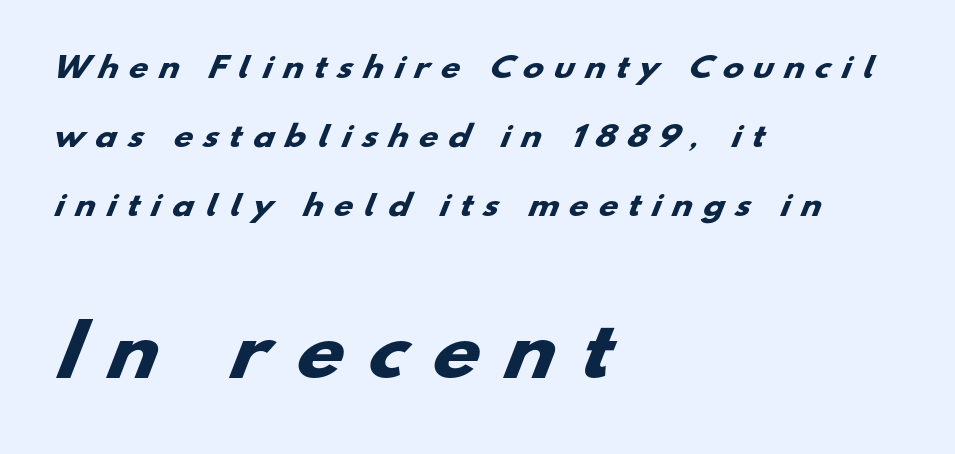
Q: Is the text bold? A: Yes.
Q: Is the typeface a serif or a sans-serif typeface? A: Sans-serif.
Q: Is the text underlined? A: No.
Q: How is the paragraph aligned? A: Left-aligned.
Q: Is the spacing between letters normal or unusually wide? A: Unusually wide.
Q: Is the spacing between lines tight, normal or loose? A: Loose.
Q: Which block of text is set in a larger size, the first (top) or the second (bottom)? A: The second (bottom) one.
Q: Width (condensed, normal, or wide)? A: Wide.
Q: Stroke contrast? A: Low.
Q: x-height? A: Small.
Q: Monospaced? A: No.
